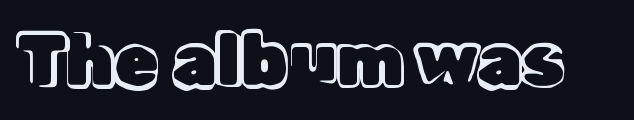
{"italic": "no", "width": "normal", "x_height": "medium", "monospaced": "no", "underline": "no", "letter_spacing": "normal", "letter_spacing_em": 0.0, "glyph_px": 72}
